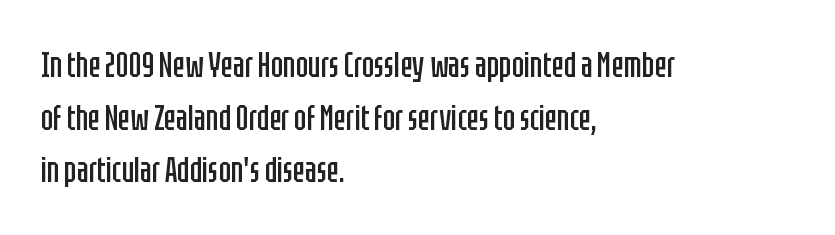
{"serif": "no", "italic": "no", "bold": "no", "weight": "regular", "width": "condensed", "stroke_contrast": "low", "x_height": "large", "monospaced": "no", "underline": "no", "align": "left", "line_spacing": "normal", "line_spacing_ratio": 1.46, "letter_spacing": "normal", "letter_spacing_em": 0.0, "glyph_px": 36}
